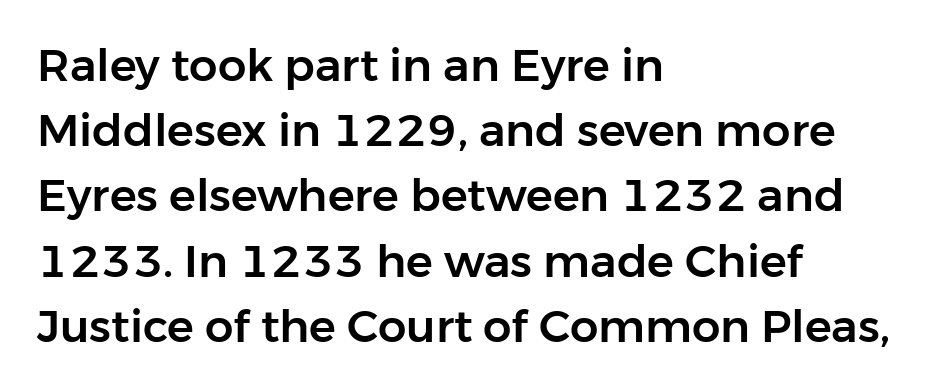
Only glyphs here, with clear space below each row. Tall strokes in this sample are plumb rather than angled. Line spacing here is normal. Is this a fixed-width face? No — the glyphs have proportional, varying widths. No feet cap the strokes, marking this as sans-serif type.
